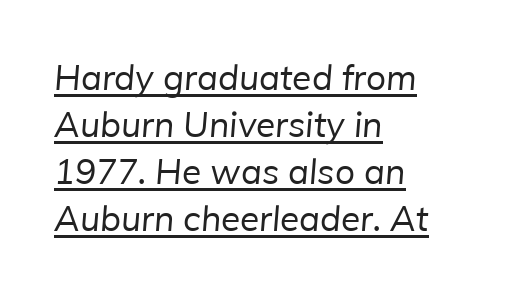
{"serif": "no", "bold": "no", "weight": "regular", "width": "normal", "stroke_contrast": "low", "x_height": "medium", "monospaced": "no", "underline": "yes", "align": "left", "line_spacing": "normal", "line_spacing_ratio": 1.34, "letter_spacing": "normal", "letter_spacing_em": 0.0, "glyph_px": 35}
